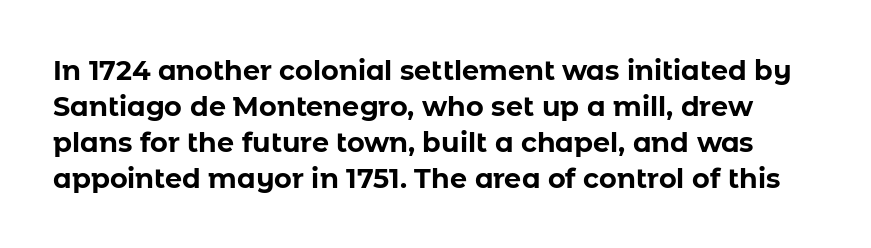
{"italic": "no", "bold": "yes", "underline": "no", "line_spacing": "normal", "line_spacing_ratio": 1.33, "letter_spacing": "normal", "letter_spacing_em": 0.0, "glyph_px": 27}
